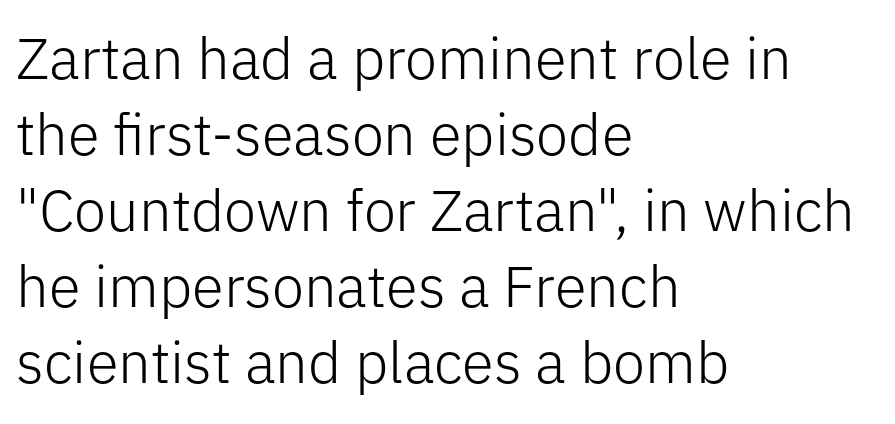
{"serif": "no", "italic": "no", "bold": "no", "weight": "light", "width": "normal", "stroke_contrast": "low", "x_height": "medium", "monospaced": "no", "underline": "no", "align": "left", "line_spacing": "normal", "line_spacing_ratio": 1.31, "letter_spacing": "normal", "letter_spacing_em": 0.0, "glyph_px": 58}
